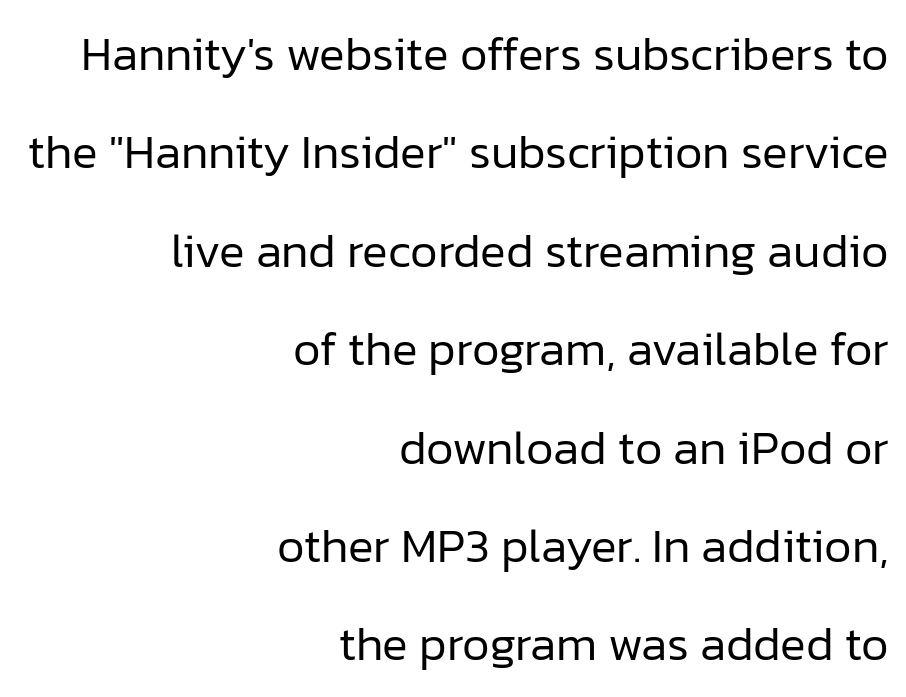
The image shows 48 px regular-weight sans-serif type, upright; set right-aligned, loose line spacing (2.05x), normal letter spacing, not underlined; low stroke contrast and a medium x-height.
